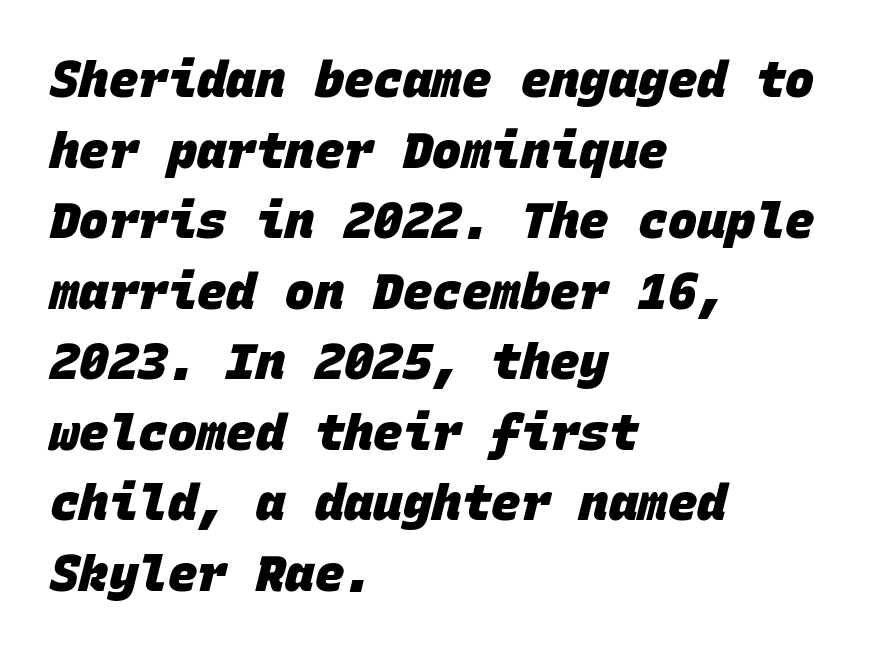
The image shows 49 px heavy sans-serif type, monospaced; set left-aligned, normal line spacing (1.44x), normal letter spacing, not underlined; low stroke contrast and a large x-height.
